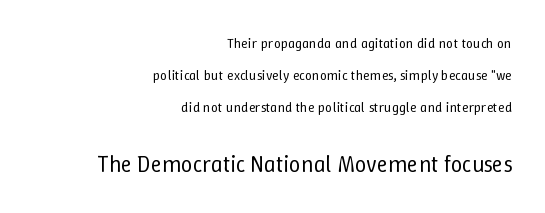
The glyphs are unaccompanied by any horizontal stroke below them. Students, observe: this is what heavily led, spacious text looks like. Letters have the restrained weight of plain body copy at most. Does extra space separate the letters? No, they use regular spacing. Typeset ragged left — the right edge is the straight one. Upright lettering throughout.
